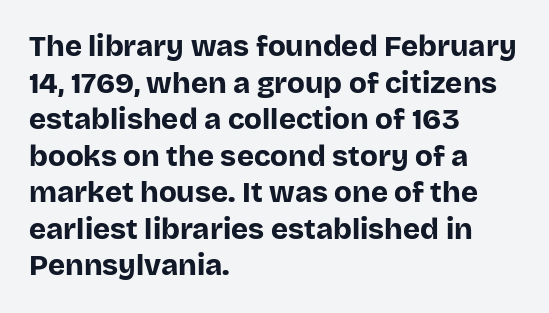
Q: Is the text bold? A: Yes.
Q: Is the text italic (slanted)? A: No, it is upright.
Q: Is the typeface a serif or a sans-serif typeface? A: Sans-serif.
Q: Is the text underlined? A: No.
Q: How is the paragraph aligned? A: Left-aligned.
Q: Is the spacing between letters normal or unusually wide? A: Normal.
Q: Is the spacing between lines tight, normal or loose? A: Normal.
Q: Width (condensed, normal, or wide)? A: Normal.
Q: Stroke contrast? A: Low.
Q: x-height? A: Large.
Q: Monospaced? A: No.
